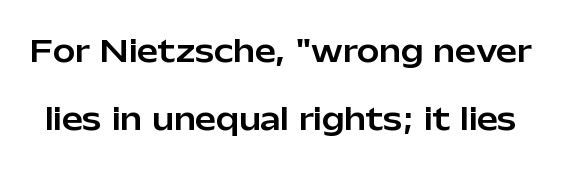
No word sits above an underline. Line spacing here is loose. Standard letterfit; no display-style spreading of the glyphs. Each letter keeps its own natural width here, so spacing adapts to shape. A typesetter would mark this as roman, not italic.
